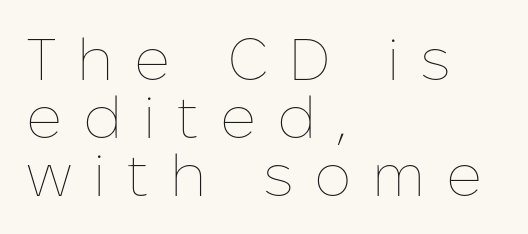
Cramped leading. A typesetter would mark this as roman, not italic. Every row of glyphs begins at an identical x-position on the left. Characters follow at a spacing far wider than the type designer built in. Here the designer chose a conventional face with non-uniform glyph widths.
